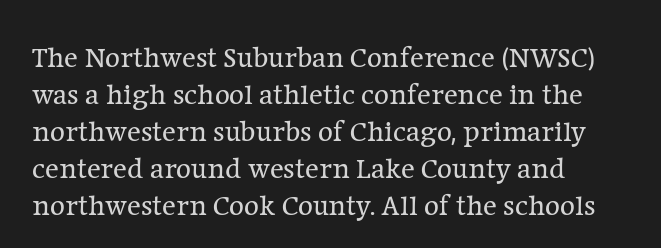
The image shows 29 px regular-weight serif type, upright; set left-aligned, normal line spacing (1.28x), normal letter spacing, not underlined; low stroke contrast and a medium x-height.
